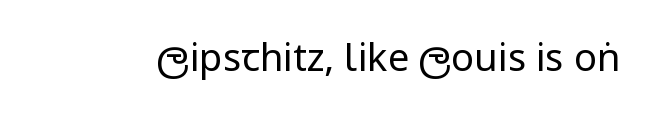
The image shows 38 px regular-weight, condensed sans-serif type, upright; set normal letter spacing, not underlined; low stroke contrast.
